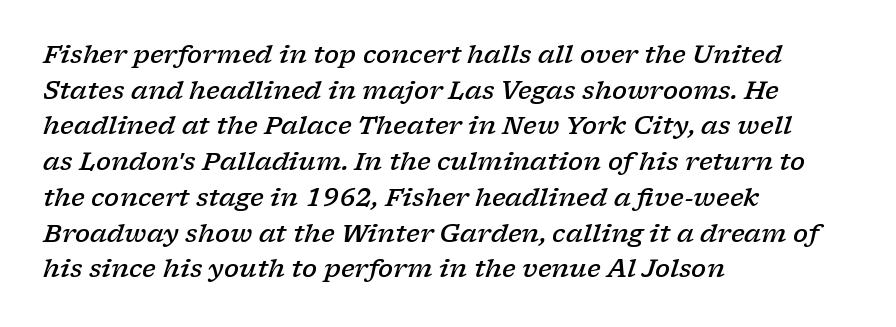
Q: Is the text bold? A: Semi-bold.
Q: Is the text italic (slanted)? A: Yes, it leans right by about 17 degrees.
Q: Is the text underlined? A: No.
Q: How is the paragraph aligned? A: Left-aligned.
Q: Is the spacing between letters normal or unusually wide? A: Normal.
Q: Is the spacing between lines tight, normal or loose? A: Normal.
